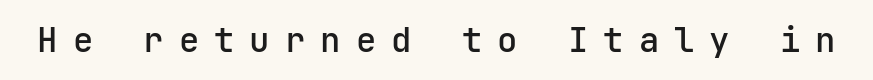
The image shows 34 px semibold sans-serif type, upright; set unusually wide letter spacing (+0.44 em), not underlined; low stroke contrast and a medium x-height.
